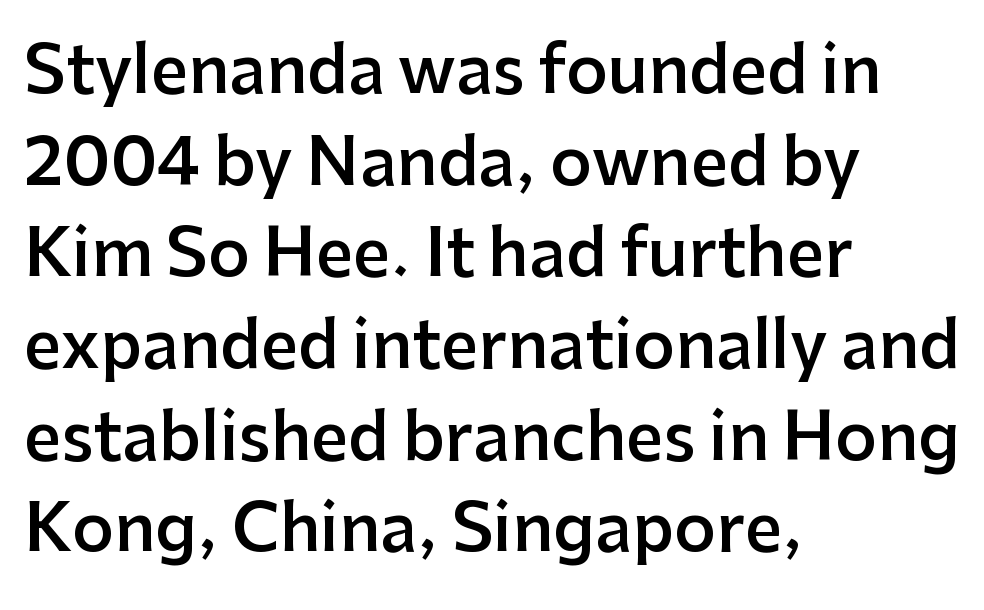
The gap between lines stays unmarked. Proportional: the letters do not fall into vertical columns. Summary of vertical rhythm: regular, with standard interline spacing. Here the glyphs are tracked normally, forming tight word shapes. The type sits square on the baseline with zero lean. Its strokes are somewhat broadened, the hallmark of semibold type.
